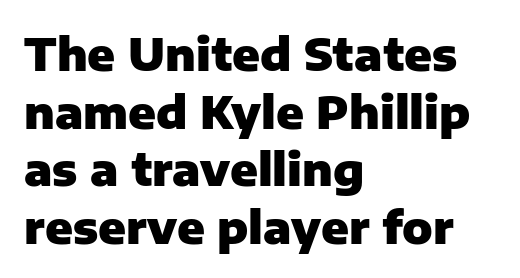
The image shows 45 px heavy sans-serif type, upright; set left-aligned, normal line spacing (1.28x), normal letter spacing, not underlined; low stroke contrast and a medium x-height.
